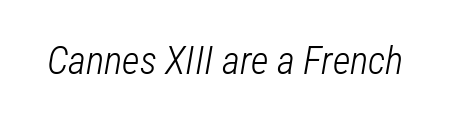
The image shows 39 px light, condensed type, italic (leaning right); set normal letter spacing, not underlined; low stroke contrast and a medium x-height.
